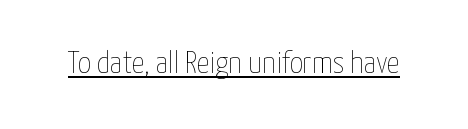
{"italic": "no", "bold": "no", "weight": "thin", "width": "condensed", "stroke_contrast": "low", "x_height": "medium", "monospaced": "no", "underline": "yes", "letter_spacing": "normal", "letter_spacing_em": 0.0, "glyph_px": 32}
